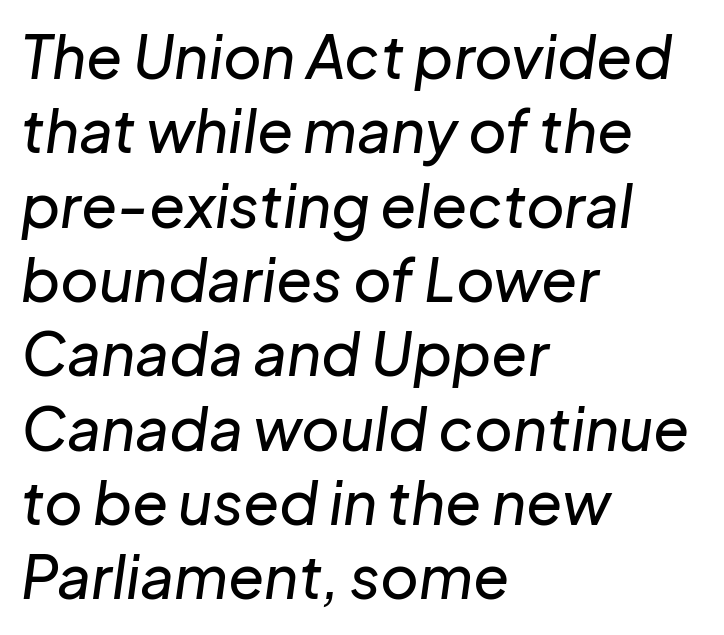
{"italic": "yes", "lean": "right", "slant_degrees": 8, "width": "normal", "stroke_contrast": "low", "x_height": "medium", "monospaced": "no", "underline": "no", "align": "left", "line_spacing": "normal", "line_spacing_ratio": 1.26, "letter_spacing": "normal", "letter_spacing_em": 0.0, "glyph_px": 59}
